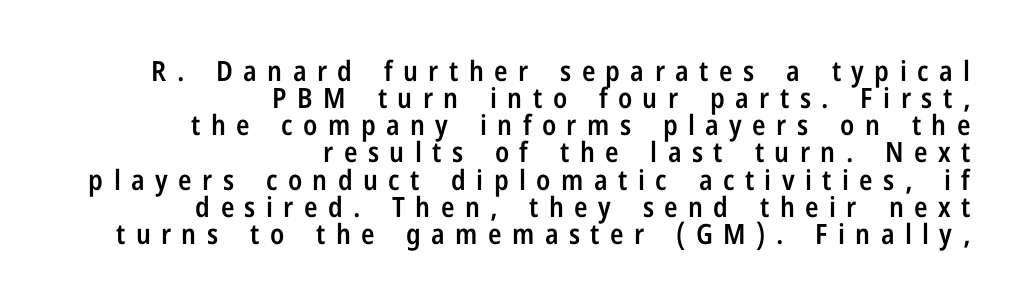
Notice how the passage keeps a crisp vertical edge on the right only. Line spacing here is tight. Character widths vary here, with narrow letters taking less room than wide ones. Vertical strokes here are truly vertical. The type is letterspaced generously, with wide tracking. The words here are not underlined.
